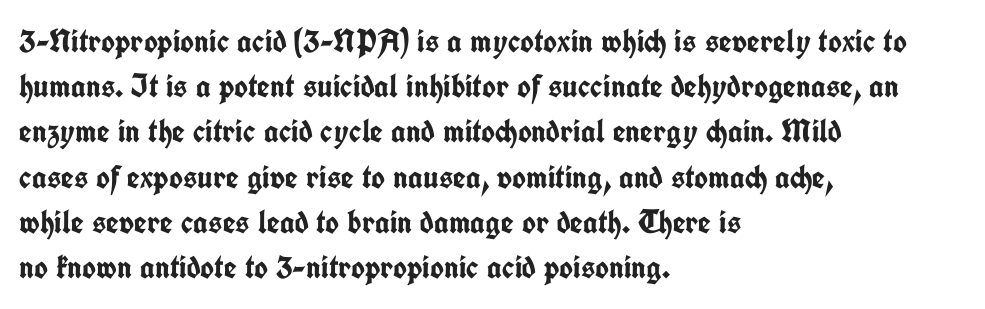
Q: Is the text bold? A: Yes.
Q: Is the text italic (slanted)? A: No, it is upright.
Q: Is the typeface a serif or a sans-serif typeface? A: Sans-serif.
Q: Is the text underlined? A: No.
Q: How is the paragraph aligned? A: Left-aligned.
Q: Is the spacing between letters normal or unusually wide? A: Normal.
Q: Is the spacing between lines tight, normal or loose? A: Normal.
Q: Width (condensed, normal, or wide)? A: Condensed.
Q: Stroke contrast? A: Low.
Q: x-height? A: Medium.
Q: Monospaced? A: No.
